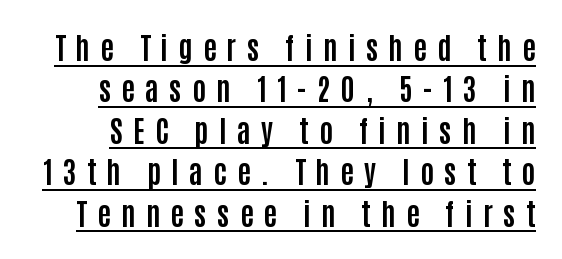
The image shows 29 px bold, condensed sans-serif type, upright; set normal line spacing (1.43x), unusually wide letter spacing (+0.36 em), underlined; low stroke contrast and a large x-height.
